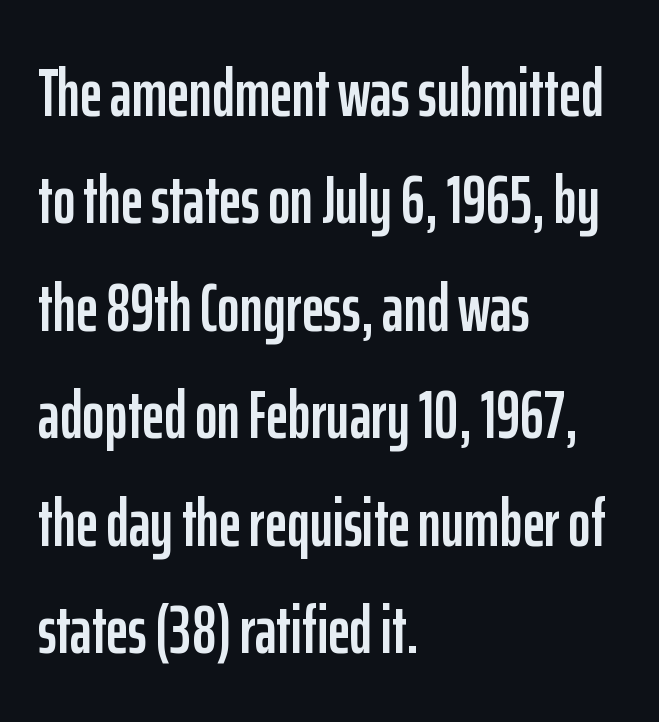
Leftover space on each line is placed entirely after the last word. The vertical gap from one line to the next is medium. Nothing unusual about the tracking: characters are spaced as the font intends. Does the type have serifs? No, each stem ends abruptly.
